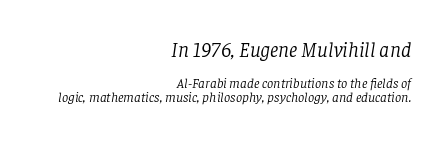
Q: Is the text bold? A: No.
Q: Is the text italic (slanted)? A: Yes, it leans right by about 8 degrees.
Q: Is the text underlined? A: No.
Q: How is the paragraph aligned? A: Right-aligned.
Q: Is the spacing between letters normal or unusually wide? A: Normal.
Q: Is the spacing between lines tight, normal or loose? A: Tight.
Q: Which block of text is set in a larger size, the first (top) or the second (bottom)? A: The first (top) one.
